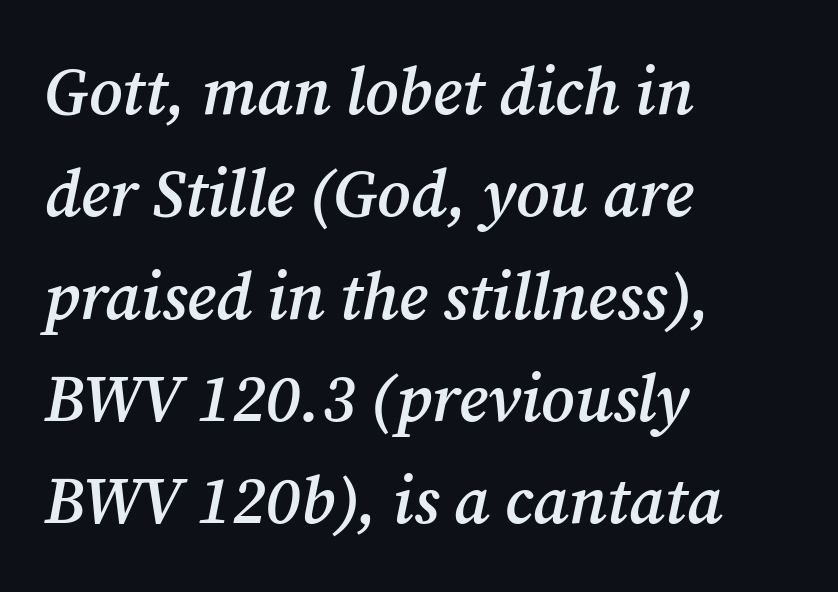
{"serif": "yes", "italic": "yes", "lean": "right", "slant_degrees": 12, "bold": "semi", "weight": "semibold", "width": "normal", "stroke_contrast": "medium", "x_height": "medium", "monospaced": "no", "underline": "no", "align": "left", "line_spacing": "normal", "line_spacing_ratio": 1.55, "letter_spacing": "normal", "letter_spacing_em": 0.0, "glyph_px": 66}
